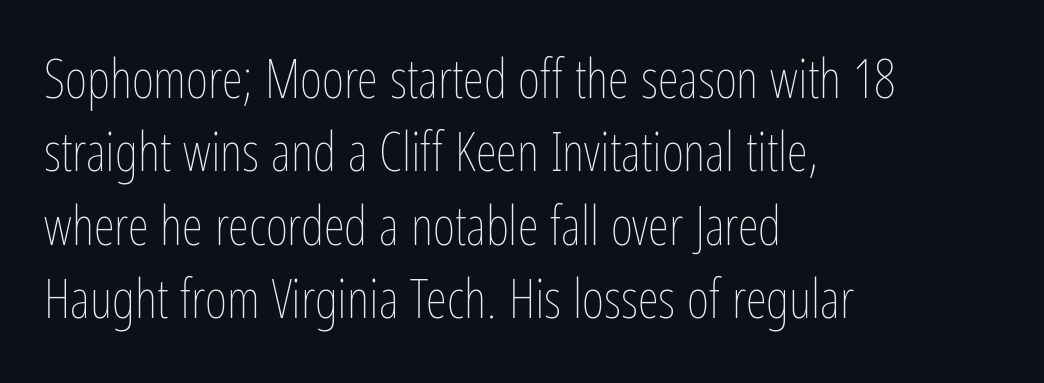
{"italic": "no", "bold": "no", "weight": "thin", "width": "condensed", "stroke_contrast": "low", "x_height": "medium", "monospaced": "no", "underline": "no", "align": "left", "line_spacing": "normal", "line_spacing_ratio": 1.36, "letter_spacing": "normal", "letter_spacing_em": 0.0, "glyph_px": 54}
